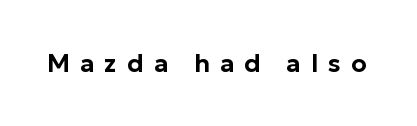
{"italic": "no", "underline": "no", "letter_spacing": "wide", "letter_spacing_em": 0.4, "glyph_px": 25}
